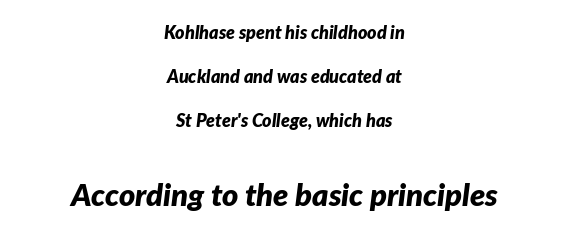
{"italic": "yes", "lean": "right", "slant_degrees": 7, "bold": "yes", "weight": "bold", "width": "normal", "stroke_contrast": "low", "x_height": "medium", "monospaced": "no", "underline": "no", "align": "center", "line_spacing": "loose", "line_spacing_ratio": 2.45, "letter_spacing": "normal", "letter_spacing_em": 0.0, "larger_block": "second", "size_ratio": 1.72, "glyph_px": 31}
